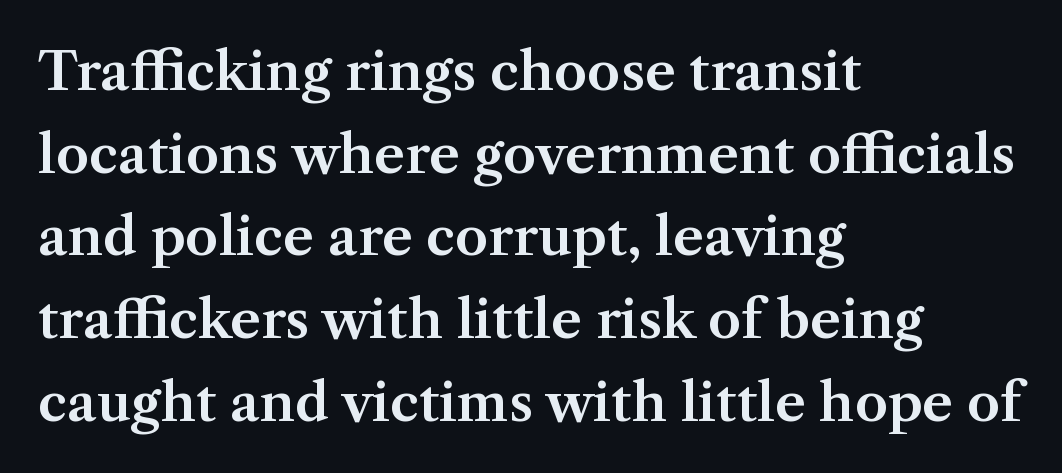
The image shows 53 px serif type, upright; set left-aligned, normal line spacing (1.56x), normal letter spacing, not underlined; medium stroke contrast and a medium x-height.
